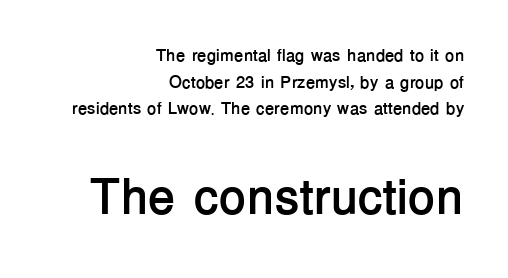
{"serif": "no", "italic": "no", "bold": "yes", "weight": "semibold", "width": "normal", "stroke_contrast": "low", "x_height": "medium", "monospaced": "no", "underline": "no", "align": "right", "line_spacing": "normal", "line_spacing_ratio": 1.56, "letter_spacing": "normal", "letter_spacing_em": 0.0, "larger_block": "second", "size_ratio": 2.94, "glyph_px": 50}
